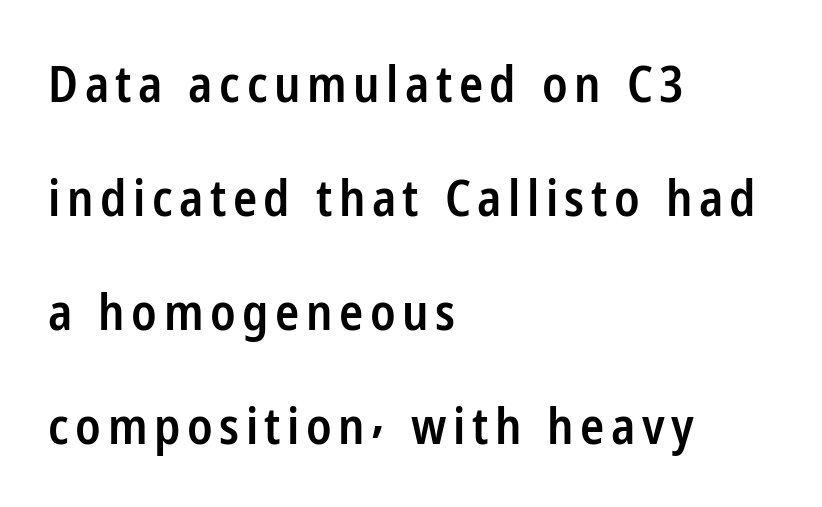
The image shows 50 px semibold, condensed sans-serif type, upright; set left-aligned, loose line spacing (2.28x), not underlined; low stroke contrast and a medium x-height.
